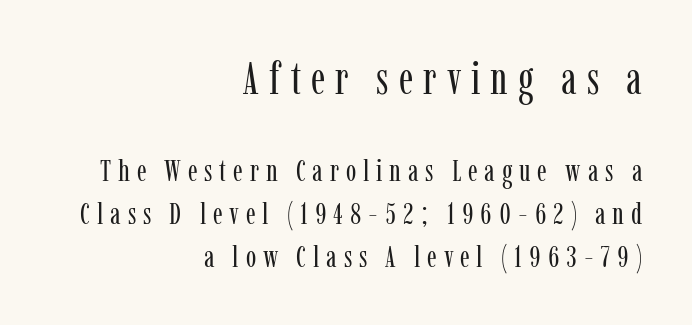
Q: Is the text bold? A: No.
Q: Is the text italic (slanted)? A: No, it is upright.
Q: Is the typeface a serif or a sans-serif typeface? A: Serif.
Q: Is the text underlined? A: No.
Q: How is the paragraph aligned? A: Right-aligned.
Q: Is the spacing between letters normal or unusually wide? A: Unusually wide.
Q: Is the spacing between lines tight, normal or loose? A: Normal.
Q: Which block of text is set in a larger size, the first (top) or the second (bottom)? A: The first (top) one.
Q: Width (condensed, normal, or wide)? A: Condensed.
Q: Stroke contrast? A: Low.
Q: x-height? A: Medium.
Q: Monospaced? A: No.
